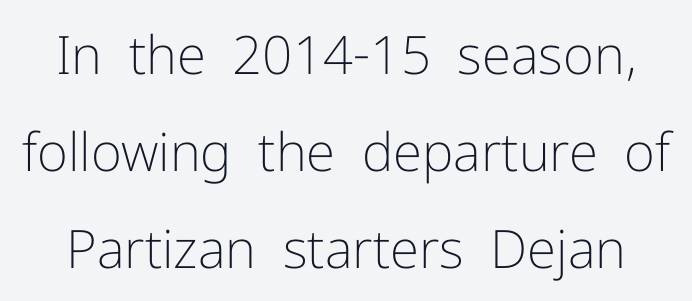
The font is comparable to plain body text, perhaps lighter. Each row of text sits above clean, open space. Do the characters align in a grid? No, the font is proportional. Does the type have serifs? No, each stem ends abruptly.
